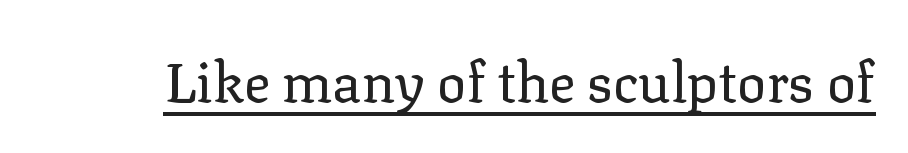
{"serif": "yes", "italic": "no", "bold": "no", "weight": "regular", "width": "normal", "stroke_contrast": "low", "x_height": "medium", "monospaced": "no", "underline": "yes", "letter_spacing": "normal", "letter_spacing_em": 0.0, "glyph_px": 55}
